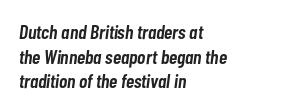
The text block is weighted toward the left margin, trailing off unevenly rightward. A bit beefed up — I'd call it semibold rather than bold. Rule under the text: the space is simply empty. Here the glyphs are tracked normally, forming tight word shapes. There's an unmistakable incline to the writing here.
